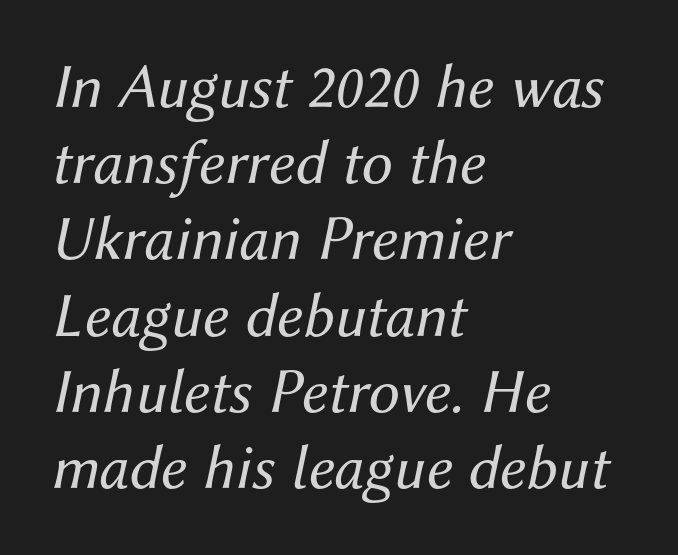
{"italic": "yes", "lean": "right", "slant_degrees": 12, "bold": "no", "weight": "regular", "width": "normal", "stroke_contrast": "medium", "x_height": "medium", "monospaced": "no", "underline": "no", "align": "left", "line_spacing_ratio": 1.21, "letter_spacing": "normal", "letter_spacing_em": 0.0, "glyph_px": 63}
